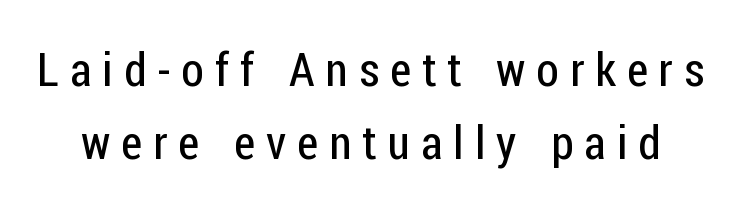
The image shows 46 px regular-weight, condensed sans-serif type, upright; set normal line spacing (1.58x), unusually wide letter spacing (+0.24 em), not underlined; low stroke contrast and a medium x-height.
